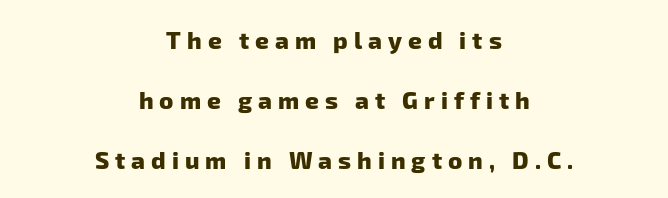
{"bold": "yes", "underline": "no", "align": "center", "line_spacing": "loose", "line_spacing_ratio": 2.49, "letter_spacing": "wide", "letter_spacing_em": 0.25, "glyph_px": 24}
